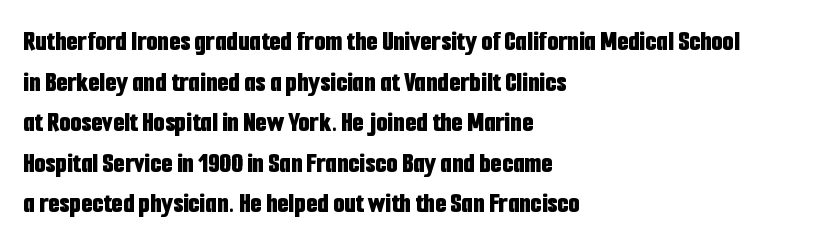
{"serif": "no", "italic": "no", "bold": "yes", "weight": "bold", "width": "condensed", "stroke_contrast": "low", "x_height": "medium", "monospaced": "no", "underline": "no", "align": "left", "line_spacing": "normal", "line_spacing_ratio": 1.4, "letter_spacing": "normal", "letter_spacing_em": 0.0, "glyph_px": 29}
